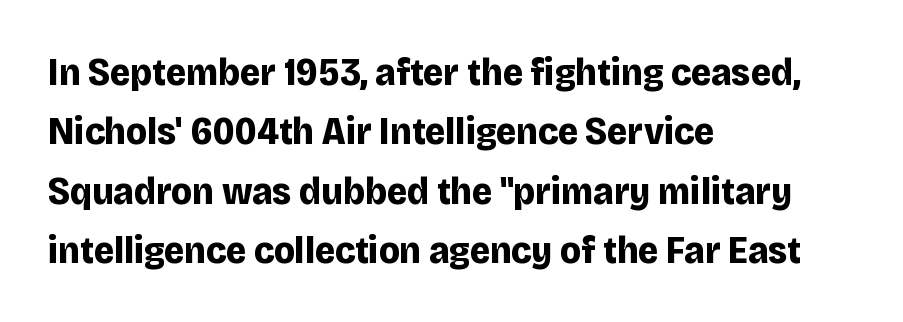
Q: Is the text bold? A: Yes.
Q: Is the text italic (slanted)? A: No, it is upright.
Q: Is the typeface a serif or a sans-serif typeface? A: Sans-serif.
Q: Is the text underlined? A: No.
Q: How is the paragraph aligned? A: Left-aligned.
Q: Is the spacing between letters normal or unusually wide? A: Normal.
Q: Is the spacing between lines tight, normal or loose? A: Normal.
Q: Width (condensed, normal, or wide)? A: Normal.
Q: Stroke contrast? A: Low.
Q: x-height? A: Large.
Q: Monospaced? A: No.
